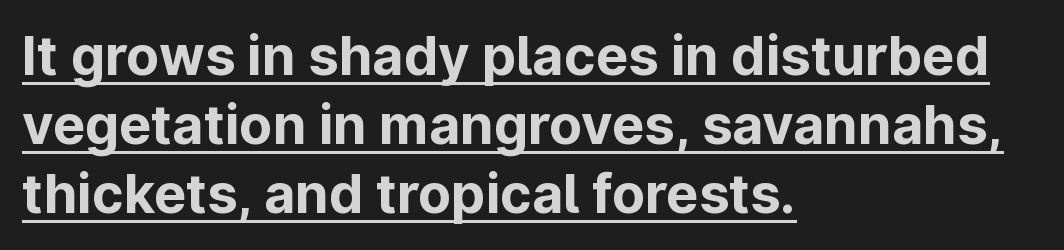
The image shows 54 px bold sans-serif type, upright; set left-aligned, normal line spacing (1.28x), normal letter spacing, underlined; low stroke contrast and a medium x-height.
